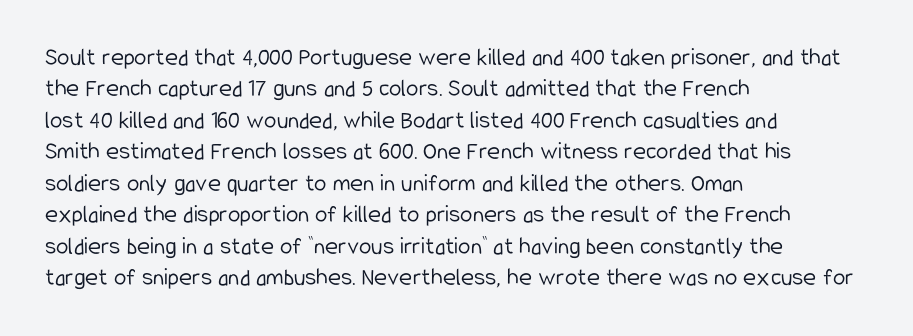
No letter is thick-stroked: the sample isn't bold. This is roman type, the default non-slanted kind. One glance says typical: line gaps are just what's usual. Plain, unruled lines of type. This sample is left-justified, so line endings fall wherever the words run out.
